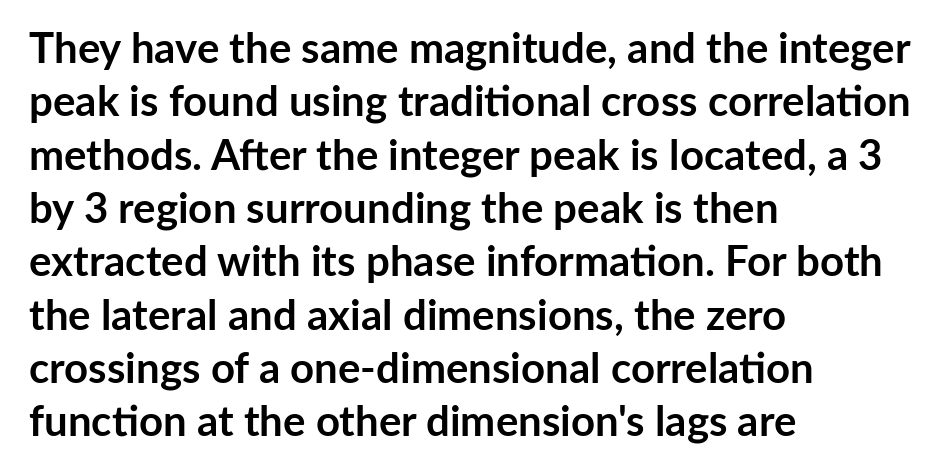
Q: Is the text bold? A: Yes.
Q: Is the text italic (slanted)? A: No, it is upright.
Q: Is the typeface a serif or a sans-serif typeface? A: Sans-serif.
Q: Is the text underlined? A: No.
Q: How is the paragraph aligned? A: Left-aligned.
Q: Is the spacing between letters normal or unusually wide? A: Normal.
Q: Is the spacing between lines tight, normal or loose? A: Normal.
Q: Width (condensed, normal, or wide)? A: Normal.
Q: Stroke contrast? A: Low.
Q: x-height? A: Medium.
Q: Monospaced? A: No.
